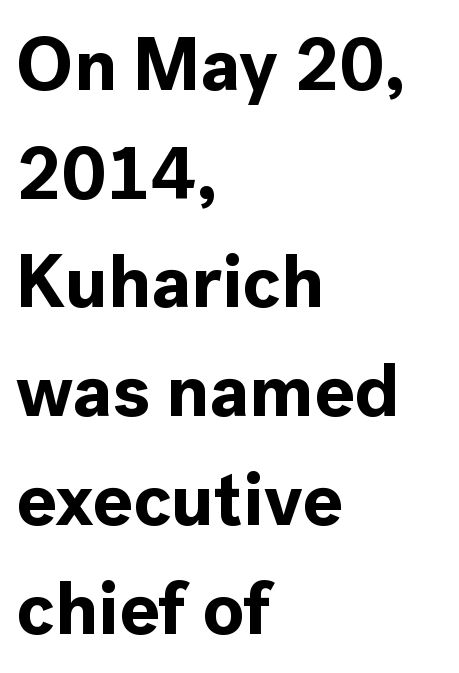
{"serif": "no", "italic": "no", "bold": "yes", "weight": "bold", "width": "normal", "x_height": "medium", "monospaced": "no", "underline": "no", "align": "left", "line_spacing": "normal", "line_spacing_ratio": 1.45, "letter_spacing": "normal", "letter_spacing_em": 0.0, "glyph_px": 75}
